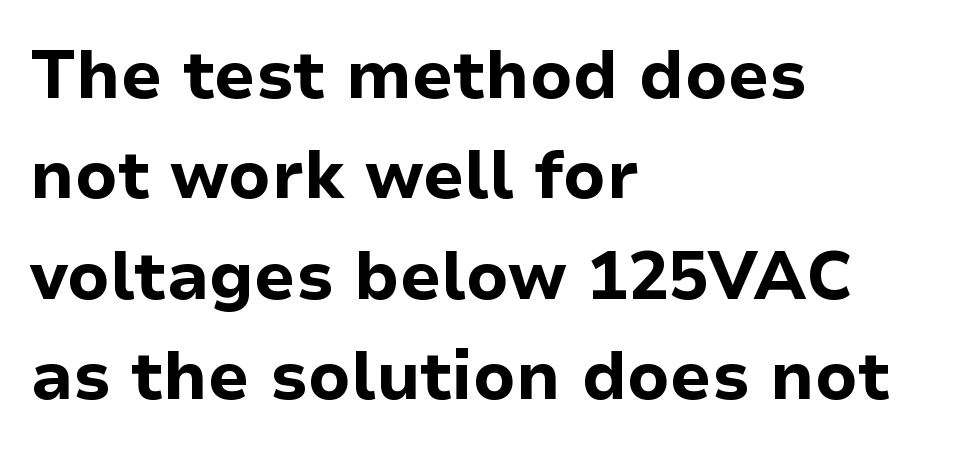
Q: Is the text bold? A: Yes.
Q: Is the text italic (slanted)? A: No, it is upright.
Q: Is the typeface a serif or a sans-serif typeface? A: Sans-serif.
Q: Is the text underlined? A: No.
Q: How is the paragraph aligned? A: Left-aligned.
Q: Is the spacing between letters normal or unusually wide? A: Normal.
Q: Is the spacing between lines tight, normal or loose? A: Normal.
Q: Width (condensed, normal, or wide)? A: Normal.
Q: Stroke contrast? A: Low.
Q: x-height? A: Medium.
Q: Monospaced? A: No.
